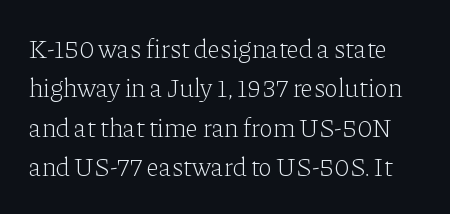
{"italic": "no", "bold": "no", "underline": "no", "line_spacing": "normal", "line_spacing_ratio": 1.51, "letter_spacing": "normal", "letter_spacing_em": 0.0, "glyph_px": 26}
